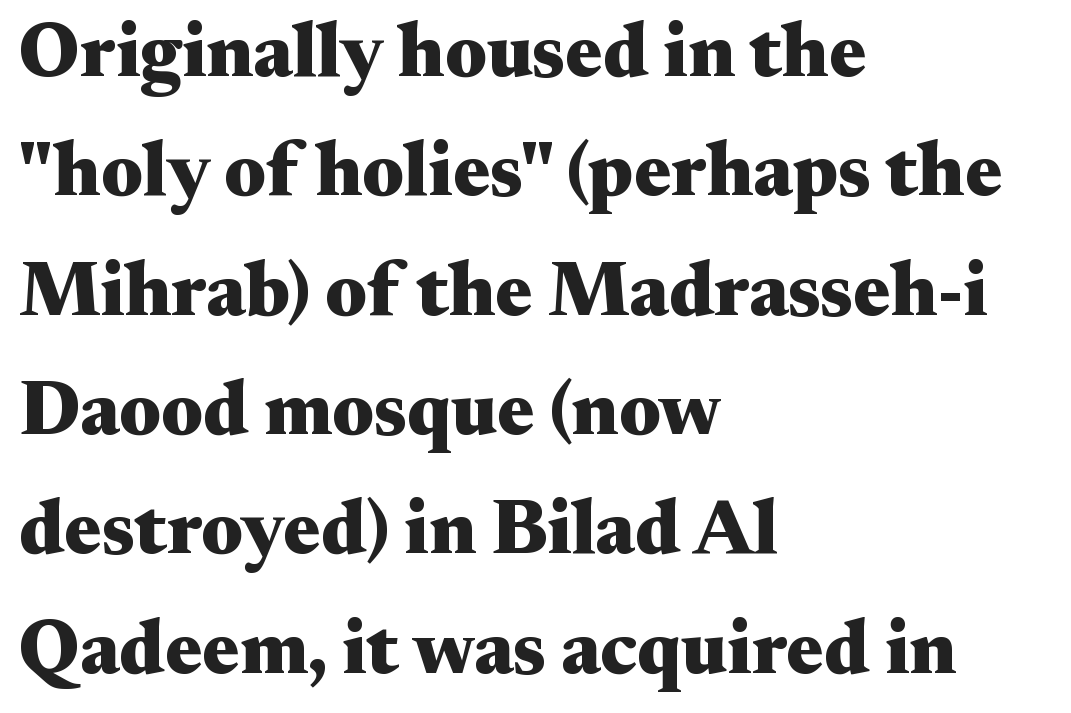
Q: Is the text bold? A: Yes.
Q: Is the text italic (slanted)? A: No, it is upright.
Q: Is the typeface a serif or a sans-serif typeface? A: Serif.
Q: Is the text underlined? A: No.
Q: How is the paragraph aligned? A: Left-aligned.
Q: Is the spacing between letters normal or unusually wide? A: Normal.
Q: Is the spacing between lines tight, normal or loose? A: Normal.
Q: Width (condensed, normal, or wide)? A: Wide.
Q: Stroke contrast? A: Medium.
Q: x-height? A: Small.
Q: Monospaced? A: No.
